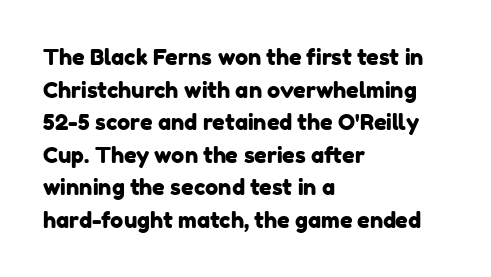
Q: Is the text underlined? A: No.
Q: How is the paragraph aligned? A: Left-aligned.
Q: Is the spacing between letters normal or unusually wide? A: Normal.
Q: Is the spacing between lines tight, normal or loose? A: Normal.
